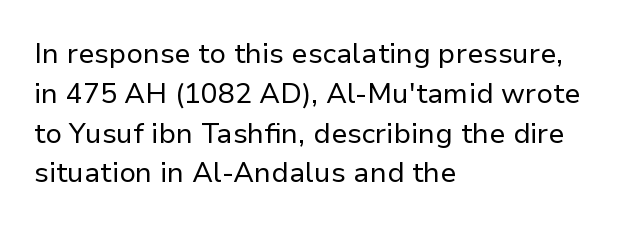
Q: Is the text bold? A: No.
Q: Is the text italic (slanted)? A: No, it is upright.
Q: Is the typeface a serif or a sans-serif typeface? A: Sans-serif.
Q: Is the text underlined? A: No.
Q: How is the paragraph aligned? A: Left-aligned.
Q: Is the spacing between letters normal or unusually wide? A: Normal.
Q: Is the spacing between lines tight, normal or loose? A: Normal.
Q: Width (condensed, normal, or wide)? A: Normal.
Q: Stroke contrast? A: Low.
Q: x-height? A: Medium.
Q: Monospaced? A: No.
